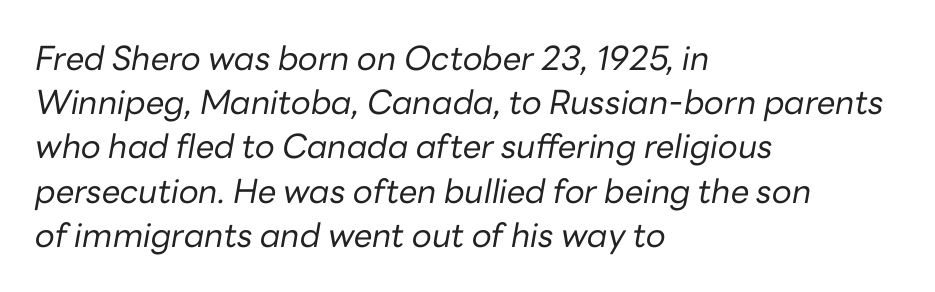
{"italic": "yes", "lean": "right", "slant_degrees": 10, "bold": "no", "weight": "regular", "width": "normal", "stroke_contrast": "low", "x_height": "medium", "monospaced": "no", "underline": "no", "align": "left", "line_spacing": "normal", "line_spacing_ratio": 1.34, "letter_spacing": "normal", "letter_spacing_em": 0.0, "glyph_px": 33}
